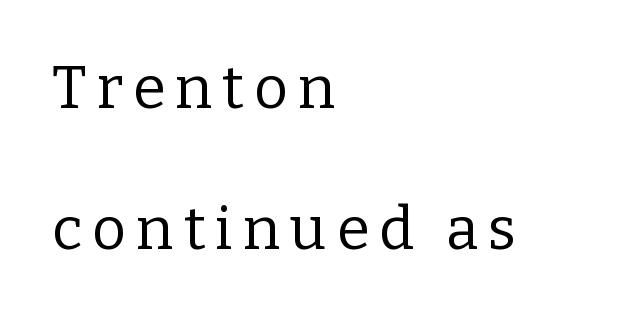
{"serif": "yes", "italic": "no", "bold": "no", "weight": "regular", "width": "normal", "stroke_contrast": "low", "x_height": "medium", "monospaced": "no", "underline": "no", "align": "left", "line_spacing": "loose", "line_spacing_ratio": 2.39, "glyph_px": 59}
